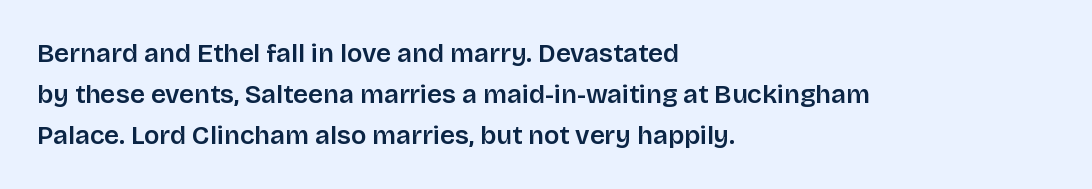
Q: Is the text italic (slanted)? A: No, it is upright.
Q: Is the text underlined? A: No.
Q: How is the paragraph aligned? A: Left-aligned.
Q: Is the spacing between letters normal or unusually wide? A: Normal.
Q: Is the spacing between lines tight, normal or loose? A: Normal.
